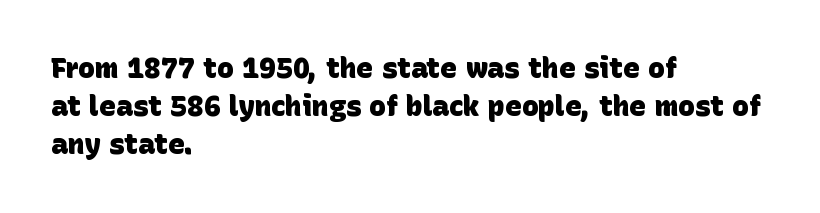
Q: Is the text bold? A: Yes.
Q: Is the typeface a serif or a sans-serif typeface? A: Sans-serif.
Q: Is the text underlined? A: No.
Q: How is the paragraph aligned? A: Left-aligned.
Q: Is the spacing between letters normal or unusually wide? A: Normal.
Q: Is the spacing between lines tight, normal or loose? A: Normal.
Q: Width (condensed, normal, or wide)? A: Normal.
Q: Stroke contrast? A: Low.
Q: x-height? A: Large.
Q: Monospaced? A: No.
